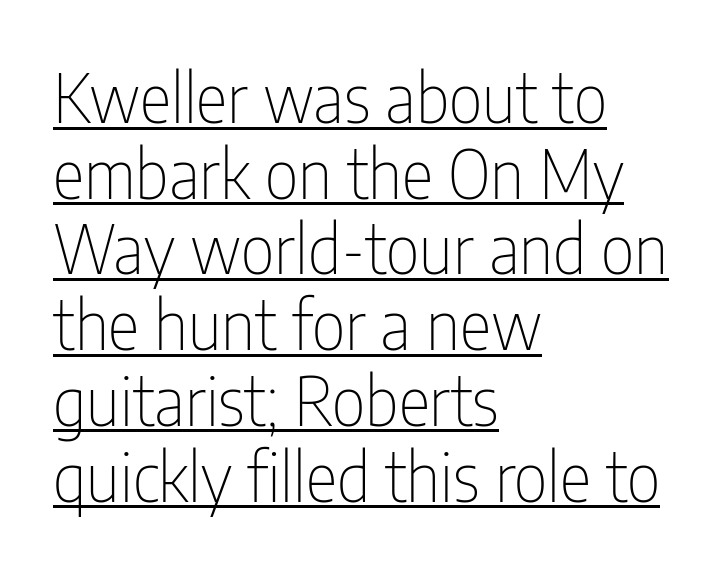
{"serif": "no", "italic": "no", "bold": "no", "weight": "thin", "width": "condensed", "stroke_contrast": "low", "x_height": "medium", "monospaced": "no", "underline": "yes", "align": "left", "line_spacing": "tight", "line_spacing_ratio": 1.13, "letter_spacing": "normal", "letter_spacing_em": 0.0, "glyph_px": 67}
